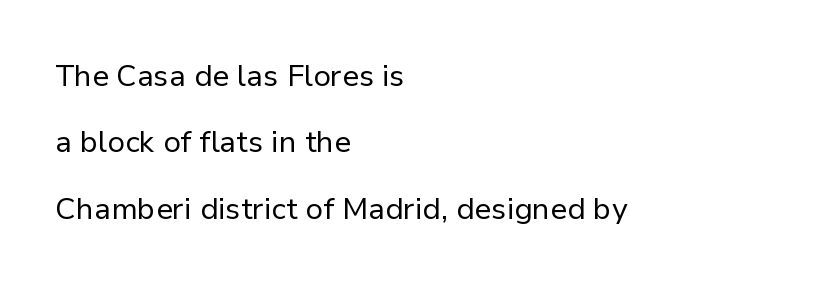
{"serif": "no", "italic": "no", "bold": "no", "weight": "regular", "width": "normal", "stroke_contrast": "low", "x_height": "medium", "monospaced": "no", "underline": "no", "align": "left", "line_spacing": "loose", "line_spacing_ratio": 2.21, "letter_spacing": "normal", "letter_spacing_em": 0.0, "glyph_px": 30}
